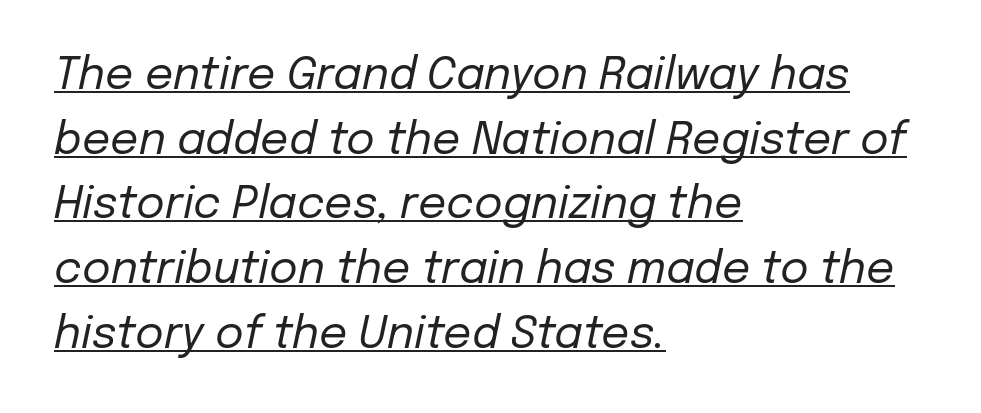
{"italic": "yes", "lean": "right", "slant_degrees": 12, "bold": "no", "weight": "regular", "width": "normal", "stroke_contrast": "low", "x_height": "medium", "monospaced": "no", "underline": "yes", "align": "left", "line_spacing": "normal", "line_spacing_ratio": 1.47, "letter_spacing": "normal", "letter_spacing_em": 0.0, "glyph_px": 44}
